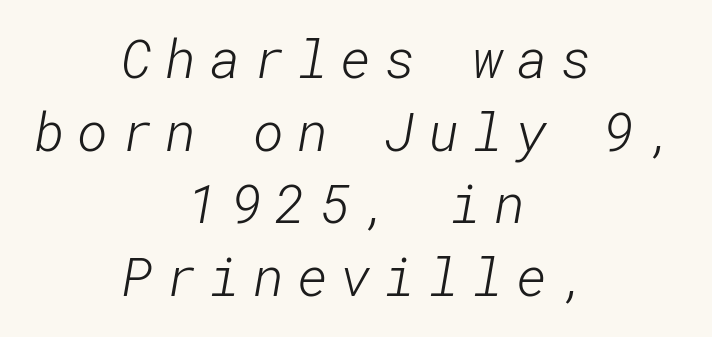
{"serif": "no", "bold": "no", "weight": "light", "width": "normal", "stroke_contrast": "low", "x_height": "medium", "underline": "no", "align": "center", "line_spacing": "normal", "line_spacing_ratio": 1.37, "letter_spacing": "wide", "letter_spacing_em": 0.24, "glyph_px": 53}
